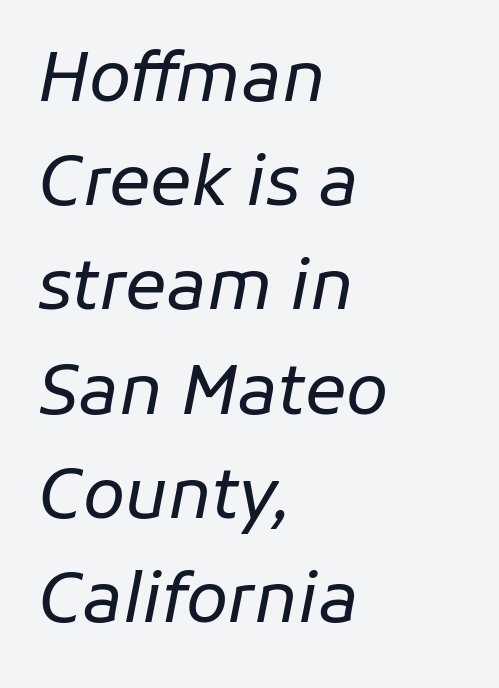
The image shows 69 px regular-weight type, italic (leaning right); set left-aligned, normal line spacing (1.51x), normal letter spacing, not underlined; low stroke contrast and a medium x-height.
